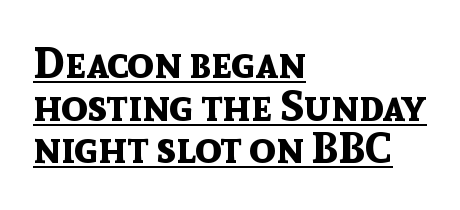
Q: Is the text bold? A: Yes.
Q: Is the text italic (slanted)? A: No, it is upright.
Q: Is the typeface a serif or a sans-serif typeface? A: Sans-serif.
Q: Is the text underlined? A: Yes.
Q: How is the paragraph aligned? A: Left-aligned.
Q: Is the spacing between letters normal or unusually wide? A: Normal.
Q: Is the spacing between lines tight, normal or loose? A: Tight.
Q: Width (condensed, normal, or wide)? A: Normal.
Q: x-height? A: Medium.
Q: Monospaced? A: No.
